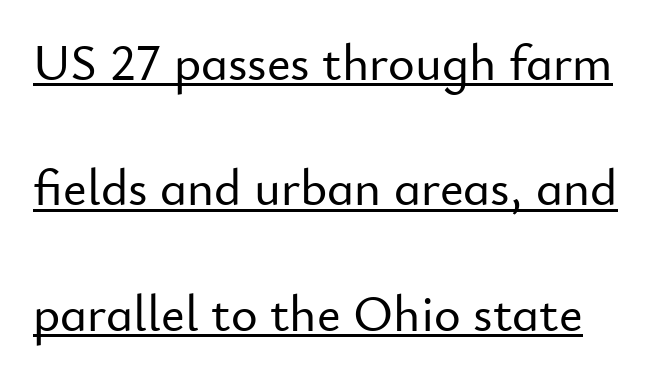
The image shows 51 px sans-serif type, upright; set loose line spacing (2.46x), normal letter spacing, underlined; low stroke contrast and a small x-height.
